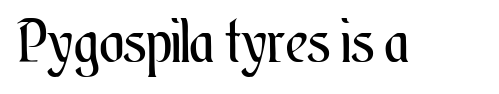
{"italic": "no", "bold": "no", "weight": "regular", "width": "condensed", "stroke_contrast": "medium", "x_height": "small", "monospaced": "no", "underline": "no", "letter_spacing": "normal", "letter_spacing_em": 0.0, "glyph_px": 59}
